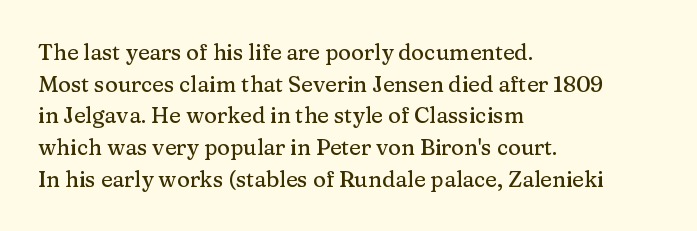
The image shows 22 px text type, upright; set left-aligned, normal line spacing (1.44x), normal letter spacing, not underlined.
